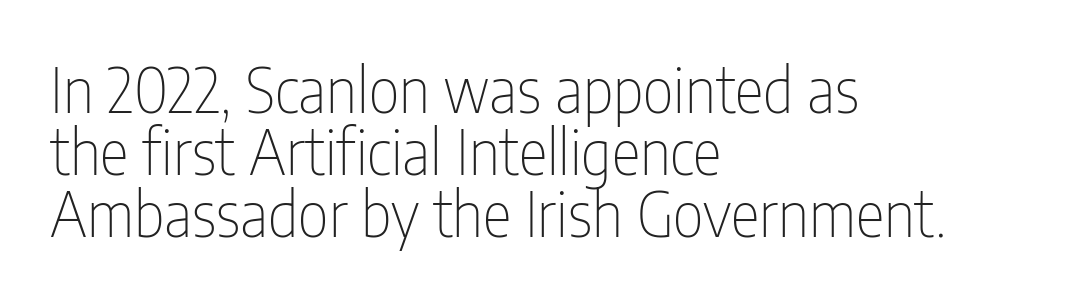
Q: Is the text bold? A: No.
Q: Is the text italic (slanted)? A: No, it is upright.
Q: Is the typeface a serif or a sans-serif typeface? A: Sans-serif.
Q: Is the text underlined? A: No.
Q: How is the paragraph aligned? A: Left-aligned.
Q: Is the spacing between letters normal or unusually wide? A: Normal.
Q: Is the spacing between lines tight, normal or loose? A: Tight.
Q: Width (condensed, normal, or wide)? A: Condensed.
Q: Stroke contrast? A: Low.
Q: x-height? A: Medium.
Q: Monospaced? A: No.
